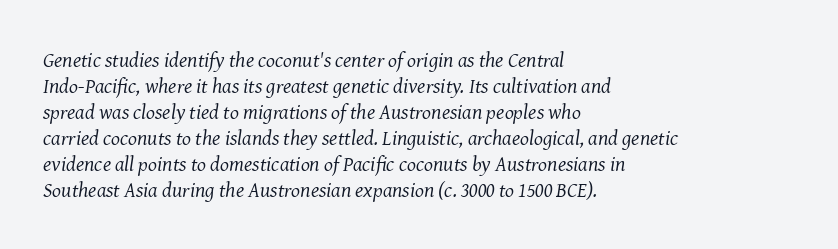
These lines keep a tight, regular rhythm from letter to letter. The typesetting does not lean heavy: it is not bold. Each row of text sits above clean, open space. Visually the block forms a straight wall on the left and a jagged coastline on the right. The passage shown leans; its letterforms are oblique.
